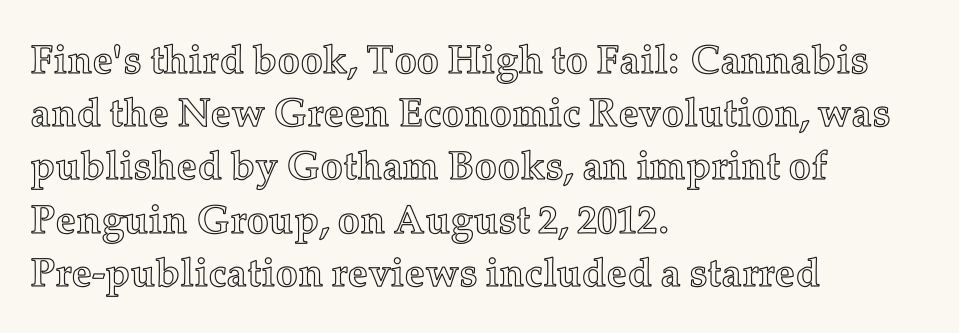
The specimen reads as upright at a glance. You could call the tracking neutral — neither tight nor loose. Do the characters align in a grid? No, the font is proportional. The paragraph shown leans on its left margin.
